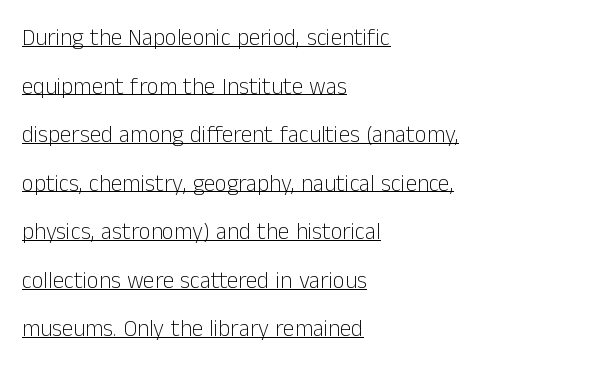
The image shows 23 px text type, upright; set left-aligned, loose line spacing (2.11x), normal letter spacing, underlined.
